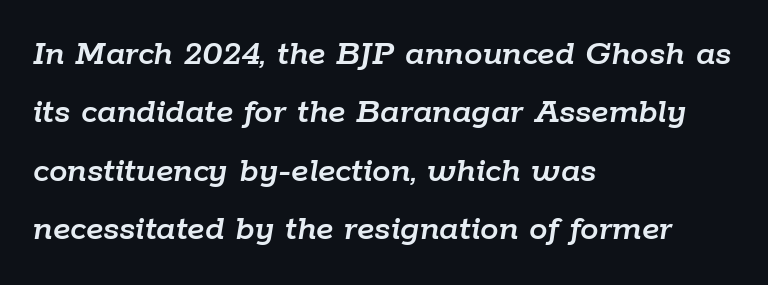
The block of text has a typical density, with ordinary space between rows. The words here are not underlined. The ragged edge is on the right, which tells us the setting is flush left. Honestly, the letter spacing is just normal — you wouldn't notice it. The font's italic variant was chosen for this text.
